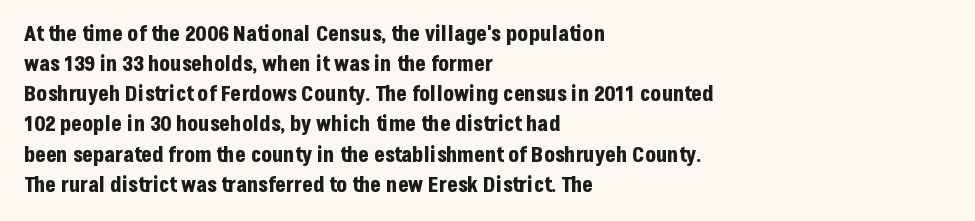
Q: Is the text bold? A: Yes.
Q: Is the text italic (slanted)? A: No, it is upright.
Q: Is the text underlined? A: No.
Q: How is the paragraph aligned? A: Left-aligned.
Q: Is the spacing between letters normal or unusually wide? A: Normal.
Q: Is the spacing between lines tight, normal or loose? A: Normal.
